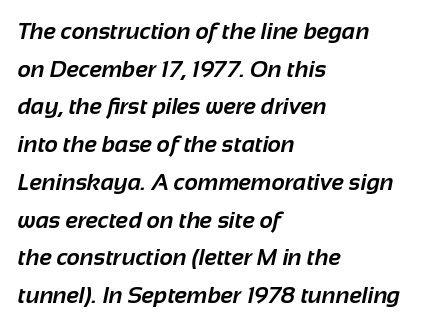
The image shows 23 px bold type; set left-aligned, normal line spacing (1.64x), normal letter spacing, not underlined.
